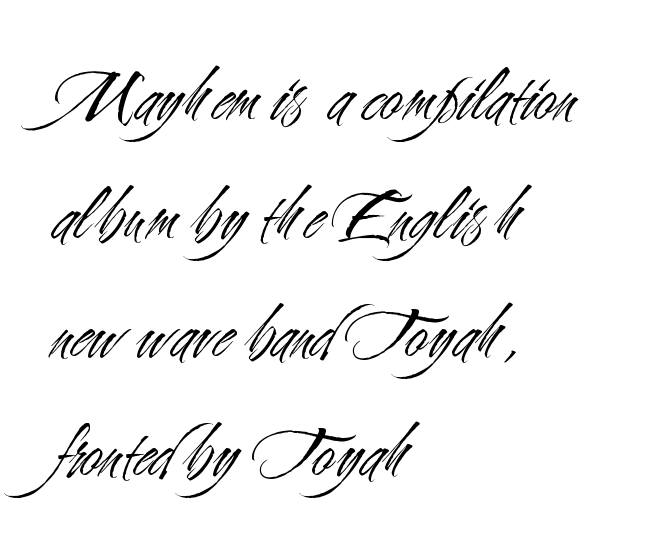
Q: Is the text bold? A: No.
Q: Is the text italic (slanted)? A: Yes.
Q: Is the typeface a serif or a sans-serif typeface? A: Sans-serif.
Q: Is the text underlined? A: No.
Q: How is the paragraph aligned? A: Left-aligned.
Q: Is the spacing between letters normal or unusually wide? A: Normal.
Q: Is the spacing between lines tight, normal or loose? A: Normal.
Q: Width (condensed, normal, or wide)? A: Condensed.
Q: Stroke contrast? A: Medium.
Q: x-height? A: Small.
Q: Monospaced? A: No.
